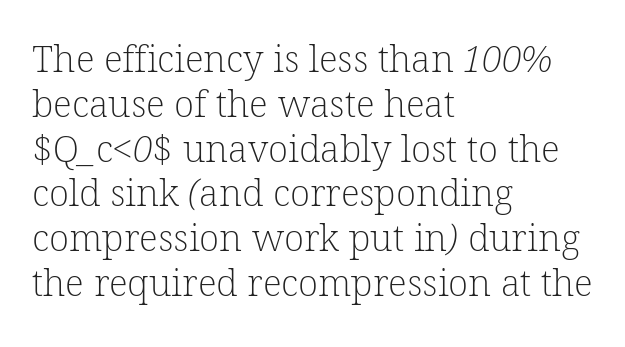
Q: Is the text bold? A: No.
Q: Is the typeface a serif or a sans-serif typeface? A: Serif.
Q: Is the text underlined? A: No.
Q: How is the paragraph aligned? A: Left-aligned.
Q: Is the spacing between letters normal or unusually wide? A: Normal.
Q: Width (condensed, normal, or wide)? A: Normal.
Q: Stroke contrast? A: Low.
Q: x-height? A: Medium.
Q: Monospaced? A: No.
